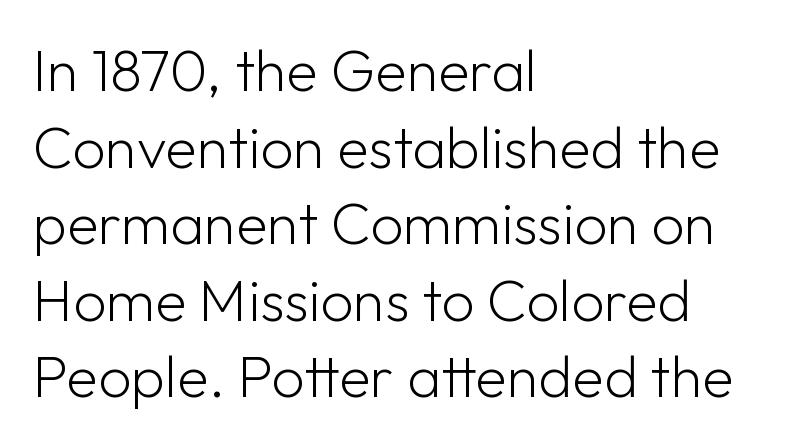
Q: Is the text bold? A: No.
Q: Is the text italic (slanted)? A: No, it is upright.
Q: Is the typeface a serif or a sans-serif typeface? A: Sans-serif.
Q: Is the text underlined? A: No.
Q: How is the paragraph aligned? A: Left-aligned.
Q: Is the spacing between letters normal or unusually wide? A: Normal.
Q: Is the spacing between lines tight, normal or loose? A: Normal.
Q: Width (condensed, normal, or wide)? A: Normal.
Q: Stroke contrast? A: Low.
Q: x-height? A: Medium.
Q: Monospaced? A: No.
